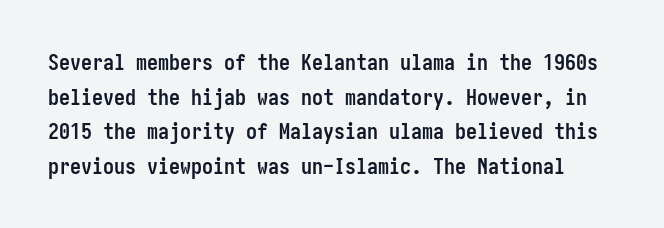
The image shows 22 px bold type, upright; set normal line spacing (1.57x), normal letter spacing, not underlined.
